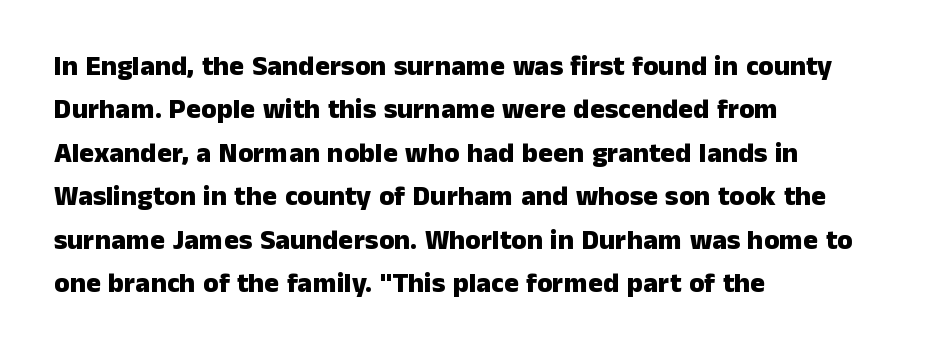
Check the space under the baseline: it is left empty. This sample uses a sans-serif face. Posture: vertical. A typesetter would call this proportional, since set widths differ per character. The ragged edge is on the right, which tells us the setting is flush left.
